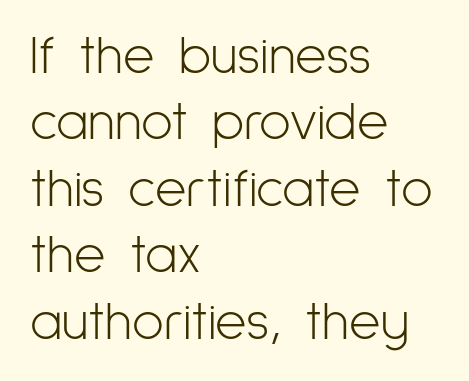
The image shows 54 px light, condensed sans-serif type, upright; set left-aligned, line spacing 1.23x, normal letter spacing, not underlined; low stroke contrast and a medium x-height.
